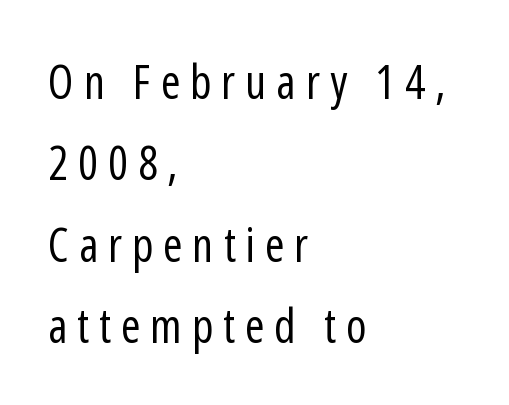
The image shows 47 px regular-weight, condensed sans-serif type, upright; set left-aligned, line spacing 1.73x, unusually wide letter spacing (+0.21 em), not underlined; low stroke contrast and a medium x-height.
